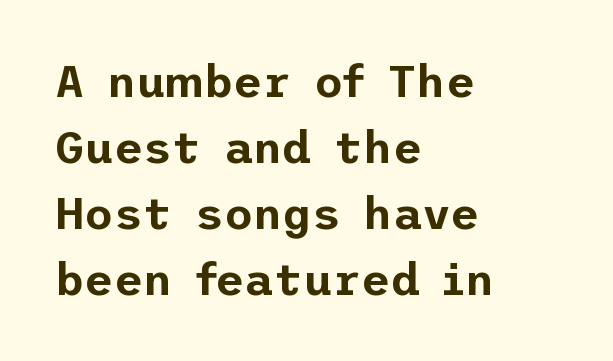
The image shows 45 px sans-serif type, upright; set left-aligned, normal line spacing (1.47x), normal letter spacing, not underlined; low stroke contrast and a medium x-height.
